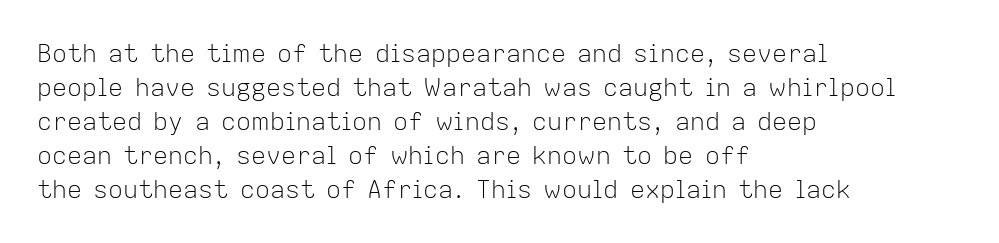
The image shows 25 px text type, upright; set left-aligned, normal line spacing (1.36x), normal letter spacing, not underlined.
